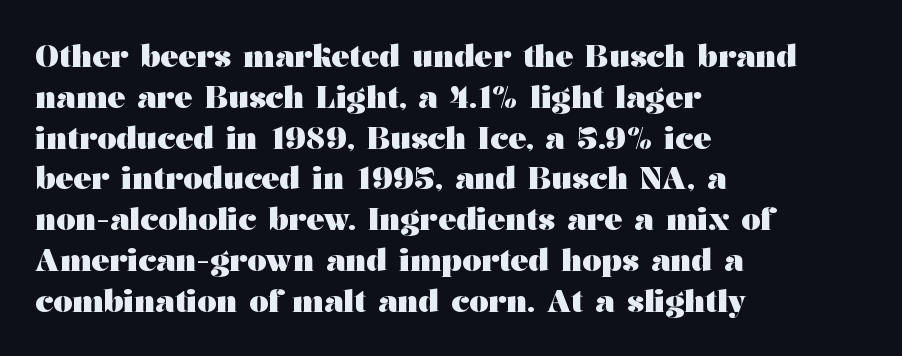
Q: Is the text bold? A: Yes.
Q: Is the text italic (slanted)? A: No, it is upright.
Q: Is the typeface a serif or a sans-serif typeface? A: Serif.
Q: Is the text underlined? A: No.
Q: How is the paragraph aligned? A: Left-aligned.
Q: Is the spacing between letters normal or unusually wide? A: Normal.
Q: Is the spacing between lines tight, normal or loose? A: Normal.
Q: Width (condensed, normal, or wide)? A: Wide.
Q: Stroke contrast? A: Medium.
Q: x-height? A: Medium.
Q: Monospaced? A: No.
